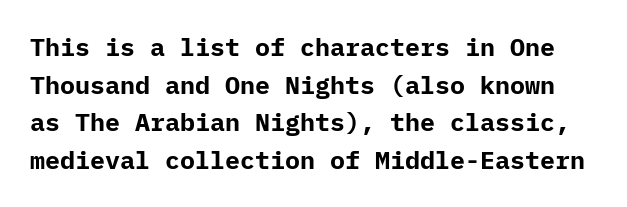
{"italic": "no", "bold": "yes", "underline": "no", "line_spacing": "normal", "line_spacing_ratio": 1.51, "letter_spacing": "normal", "letter_spacing_em": 0.0, "glyph_px": 25}
